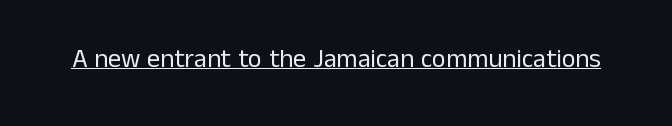
Q: Is the text bold? A: No.
Q: Is the text italic (slanted)? A: No, it is upright.
Q: Is the text underlined? A: Yes.
Q: Is the spacing between letters normal or unusually wide? A: Normal.
